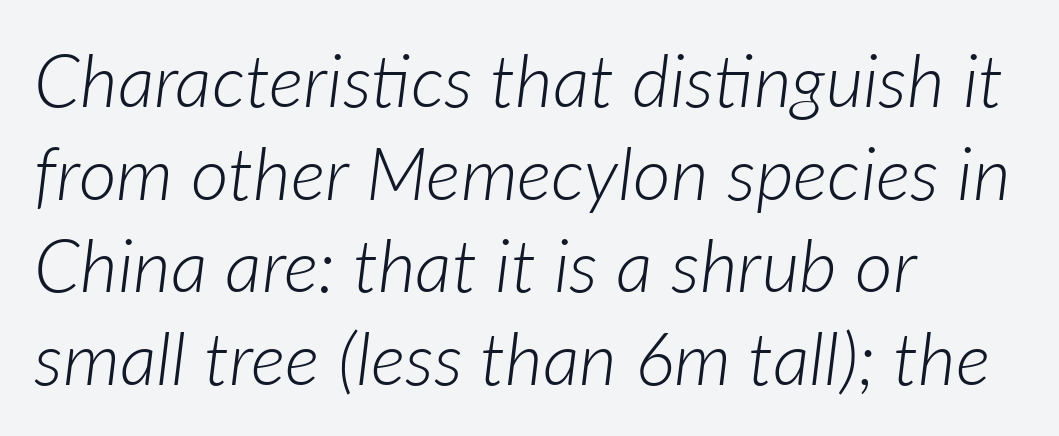
{"italic": "yes", "lean": "right", "slant_degrees": 7, "bold": "no", "weight": "light", "width": "normal", "stroke_contrast": "low", "x_height": "medium", "monospaced": "no", "underline": "no", "align": "left", "line_spacing": "normal", "line_spacing_ratio": 1.27, "letter_spacing": "normal", "letter_spacing_em": 0.0, "glyph_px": 73}
